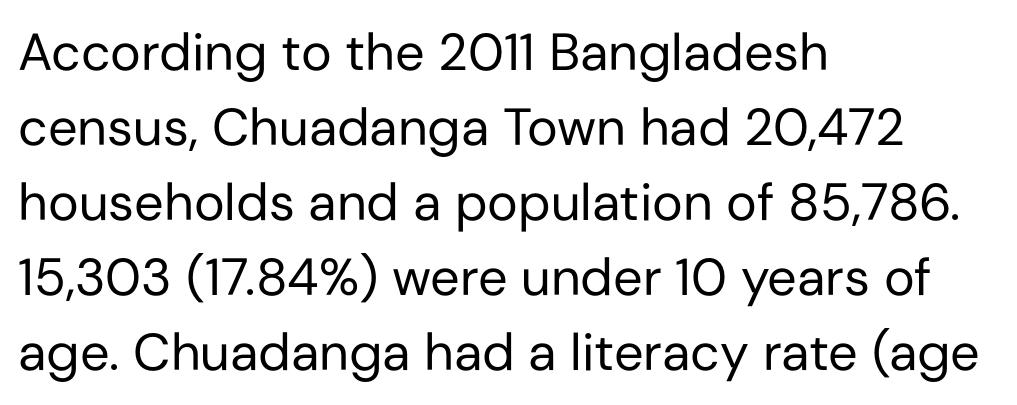
Q: Is the text bold? A: No.
Q: Is the text italic (slanted)? A: No, it is upright.
Q: Is the typeface a serif or a sans-serif typeface? A: Sans-serif.
Q: Is the text underlined? A: No.
Q: How is the paragraph aligned? A: Left-aligned.
Q: Is the spacing between letters normal or unusually wide? A: Normal.
Q: Is the spacing between lines tight, normal or loose? A: Normal.
Q: Width (condensed, normal, or wide)? A: Normal.
Q: Stroke contrast? A: Low.
Q: x-height? A: Medium.
Q: Monospaced? A: No.
